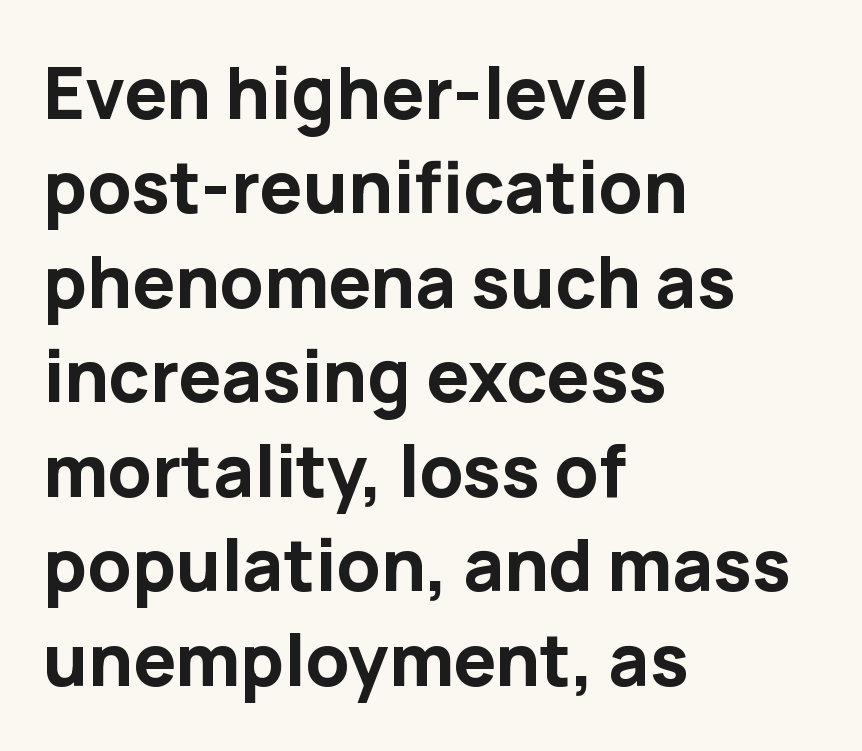
Q: Is the text bold? A: Yes.
Q: Is the text italic (slanted)? A: No, it is upright.
Q: Is the typeface a serif or a sans-serif typeface? A: Sans-serif.
Q: Is the text underlined? A: No.
Q: How is the paragraph aligned? A: Left-aligned.
Q: Is the spacing between letters normal or unusually wide? A: Normal.
Q: Is the spacing between lines tight, normal or loose? A: Normal.
Q: Width (condensed, normal, or wide)? A: Normal.
Q: Stroke contrast? A: Low.
Q: x-height? A: Medium.
Q: Monospaced? A: No.
